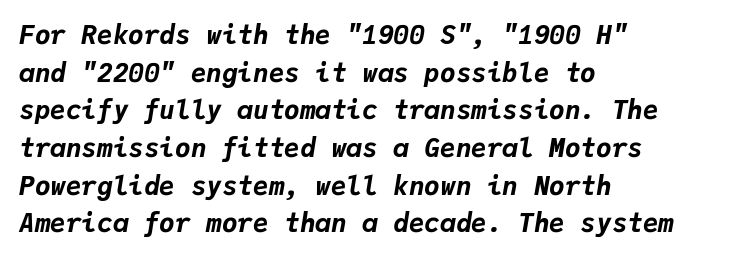
Tall strokes in this sample are angled rather than plumb. Glance below the letters and you will spot only blank space. Reading down the block, your eye returns to a fixed left position each line. A typesetter would call this leading conventional body-copy spacing.
